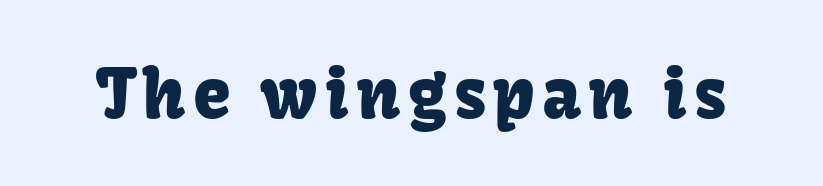
The image shows 68 px sans-serif type, upright; set not underlined; low stroke contrast and a medium x-height.
